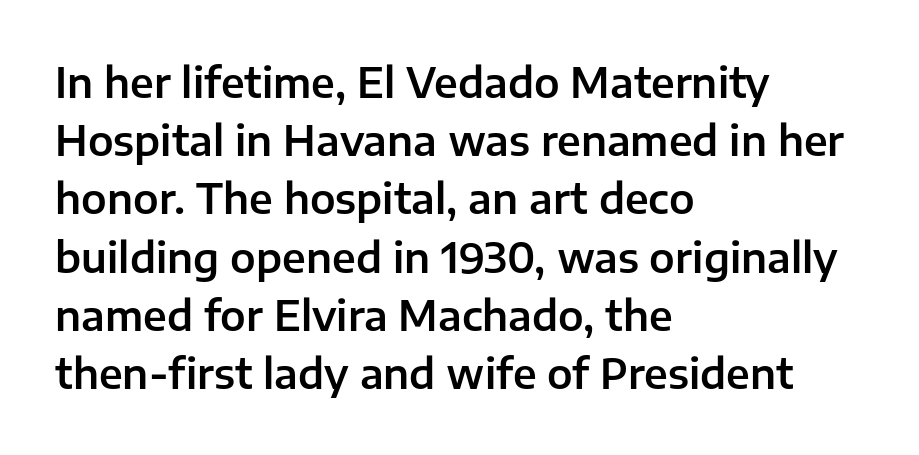
Proportional: the letters do not fall into vertical columns. The type is set solid horizontally, with unmodified tracking. You can tell from the bare stems that sans-serif type was used. A classic flush-left, rag-right setting is used for this passage.
